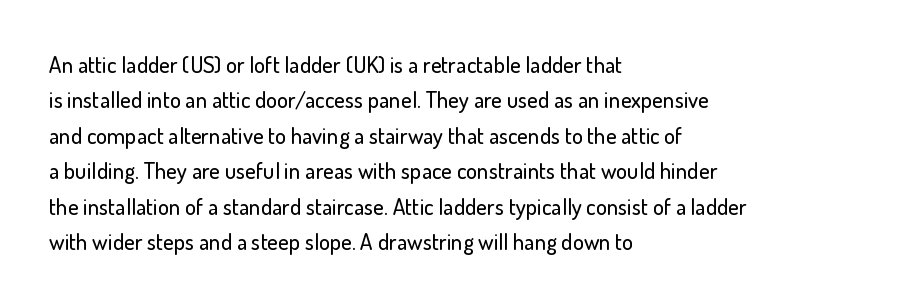
{"italic": "no", "underline": "no", "align": "left", "line_spacing": "normal", "line_spacing_ratio": 1.54, "letter_spacing": "normal", "letter_spacing_em": 0.0, "glyph_px": 23}
